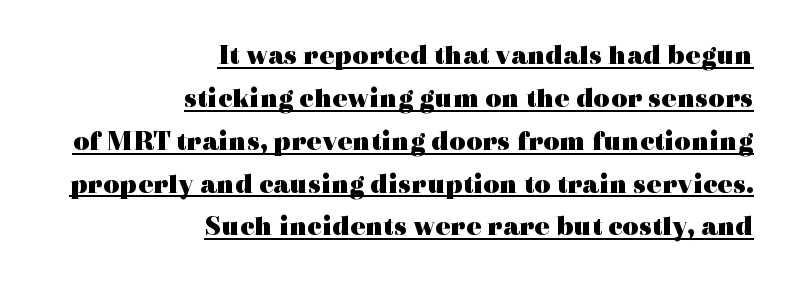
The image shows 28 px heavy, wide serif type, upright; set right-aligned, normal line spacing (1.53x), normal letter spacing, underlined; a medium x-height.
